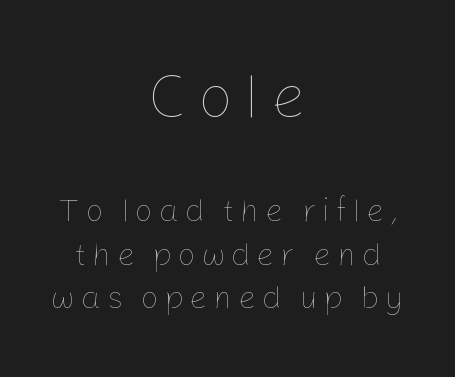
Is this a fixed-width face? No — the glyphs have proportional, varying widths. The passage shown is not underscored anywhere. Heft: none added — not bold. The font's upright variant was chosen for this text. Baseline-to-baseline distance is the conventional proportion of letter height. The face used here appears at its bigger size in the upper chunk.
